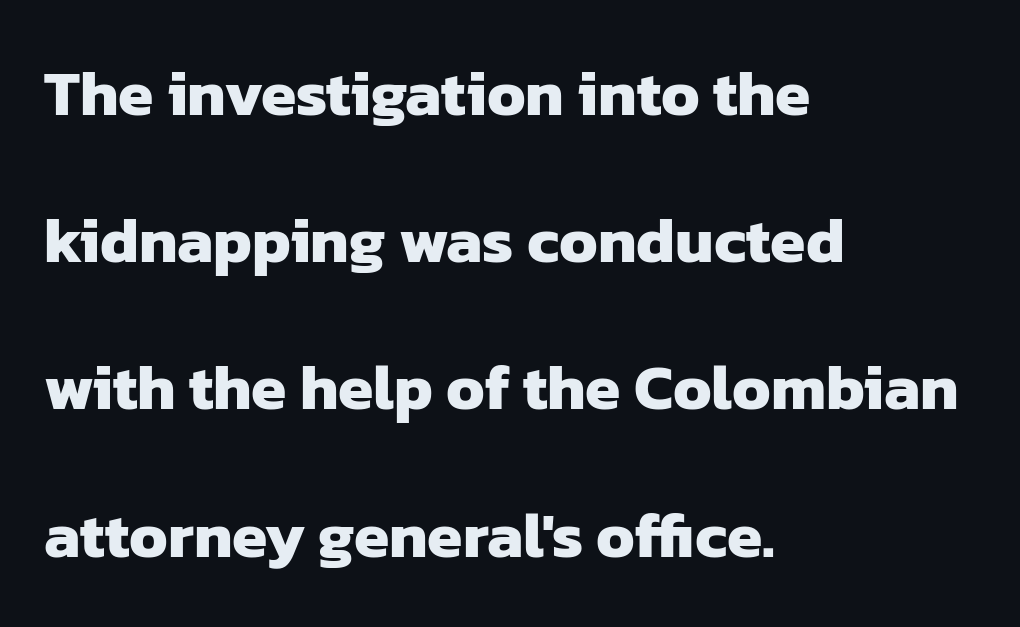
The image shows 64 px heavy sans-serif type; set left-aligned, loose line spacing (2.3x), normal letter spacing, not underlined; low stroke contrast and a medium x-height.
